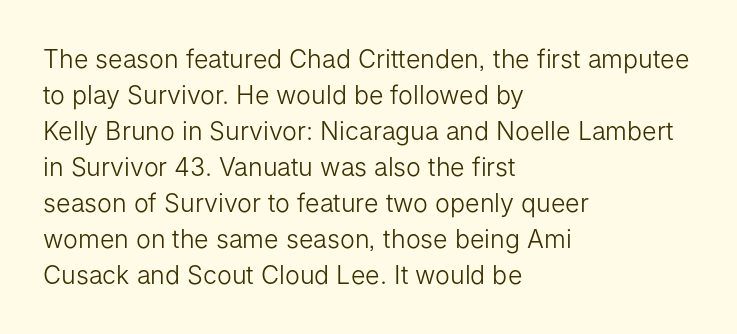
The rendering anchors every line to the left-hand side. Words appear dense and cohesive because spacing is normal. Does the leading feel generous? No, just average. A quiet, ordinary-to-light weight characterises the typeface.
